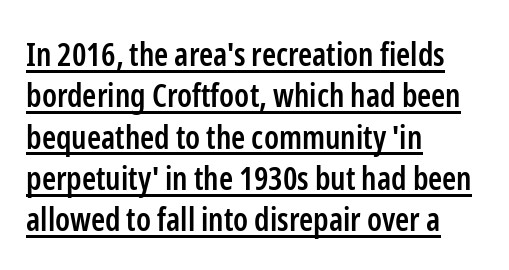
Q: Is the text bold? A: Semi-bold.
Q: Is the text italic (slanted)? A: No, it is upright.
Q: Is the typeface a serif or a sans-serif typeface? A: Sans-serif.
Q: Is the text underlined? A: Yes.
Q: How is the paragraph aligned? A: Left-aligned.
Q: Is the spacing between letters normal or unusually wide? A: Normal.
Q: Is the spacing between lines tight, normal or loose? A: Normal.
Q: Width (condensed, normal, or wide)? A: Condensed.
Q: Stroke contrast? A: Low.
Q: x-height? A: Medium.
Q: Monospaced? A: No.
